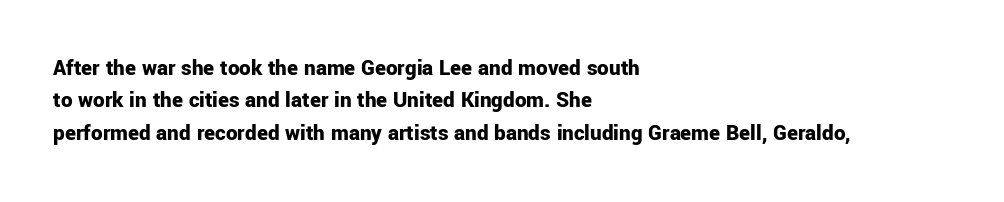
Q: Is the text bold? A: Yes.
Q: Is the text italic (slanted)? A: No, it is upright.
Q: Is the text underlined? A: No.
Q: How is the paragraph aligned? A: Left-aligned.
Q: Is the spacing between letters normal or unusually wide? A: Normal.
Q: Is the spacing between lines tight, normal or loose? A: Normal.
